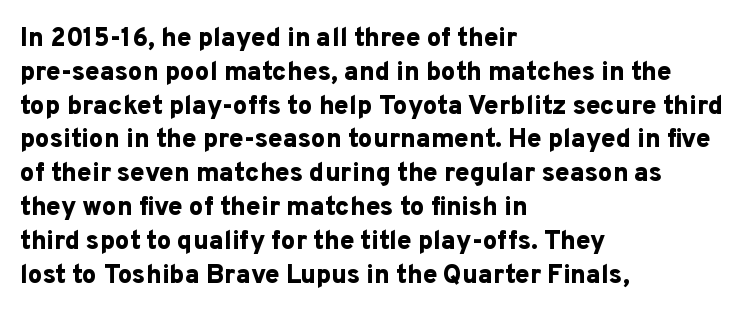
Q: Is the text bold? A: Yes.
Q: Is the text italic (slanted)? A: No, it is upright.
Q: Is the text underlined? A: No.
Q: How is the paragraph aligned? A: Left-aligned.
Q: Is the spacing between letters normal or unusually wide? A: Normal.
Q: Is the spacing between lines tight, normal or loose? A: Normal.
